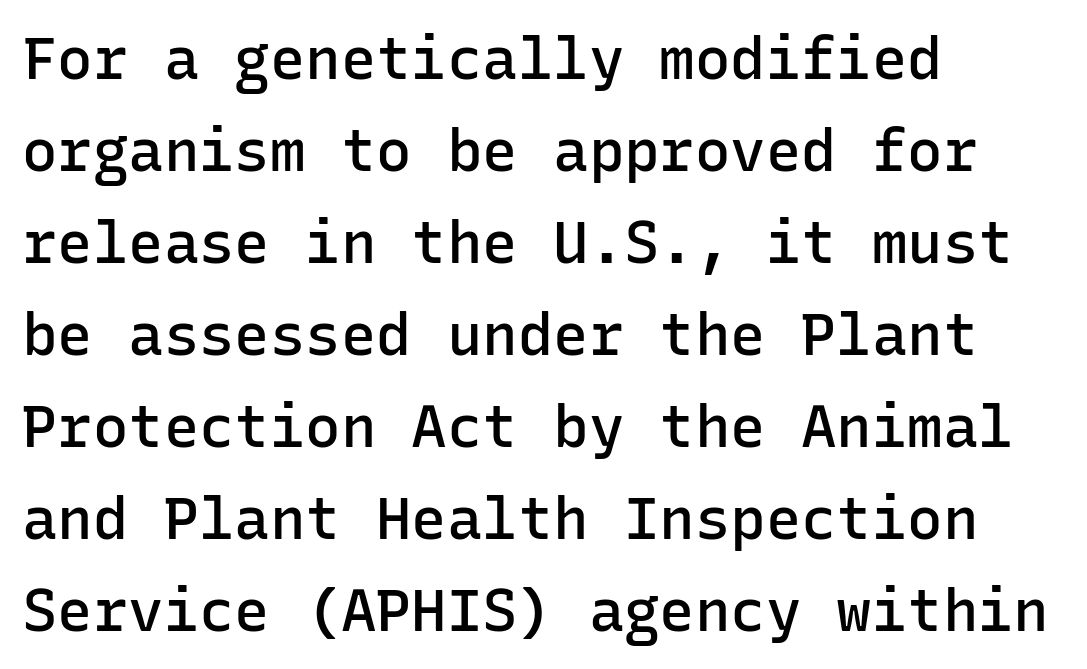
This block has exactly the height ordinary leading produces. A sans-serif font was chosen for this passage. This sample uses plain, unmodified letter spacing. Visually the block forms a straight wall on the left and a jagged coastline on the right. Descenders are the only things crossing below the line. The rendering uses typewriter-style spacing with identical character cells.
